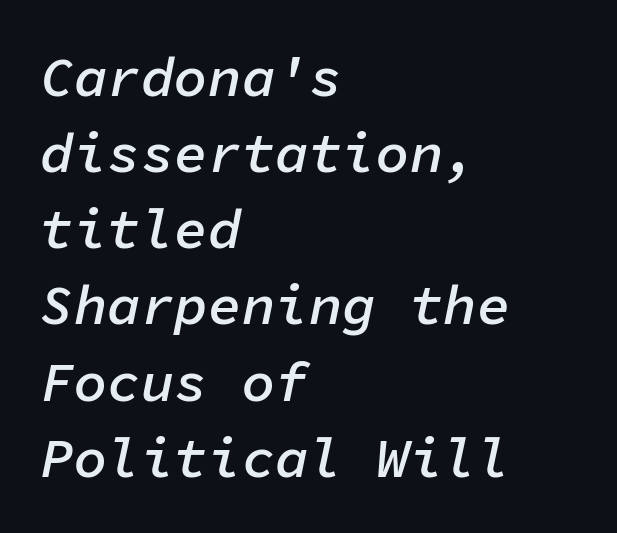
Q: Is the text bold? A: Semi-bold.
Q: Is the text italic (slanted)? A: Yes, it leans right by about 11 degrees.
Q: Is the text underlined? A: No.
Q: How is the paragraph aligned? A: Left-aligned.
Q: Is the spacing between letters normal or unusually wide? A: Normal.
Q: Is the spacing between lines tight, normal or loose? A: Normal.
Q: Width (condensed, normal, or wide)? A: Normal.
Q: Stroke contrast? A: Low.
Q: x-height? A: Medium.
Q: Monospaced? A: Yes.
